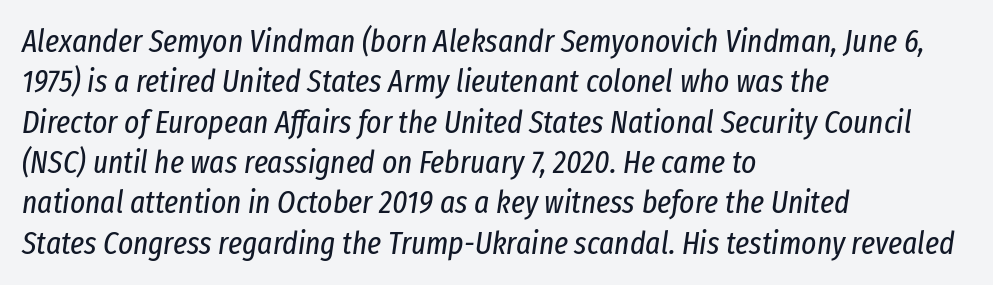
The image shows 32 px regular-weight, condensed type, italic (leaning right); set left-aligned, normal line spacing (1.26x), normal letter spacing, not underlined; low stroke contrast and a medium x-height.
